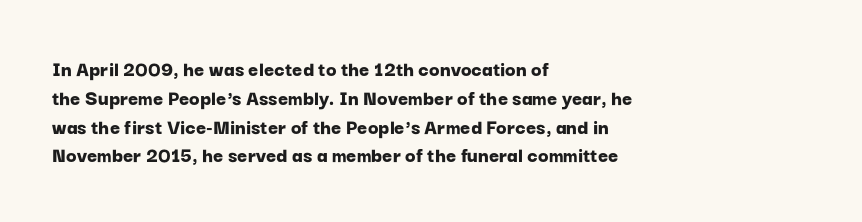
The image shows 22 px bold type, upright; set left-aligned, normal line spacing (1.31x), normal letter spacing, not underlined.
